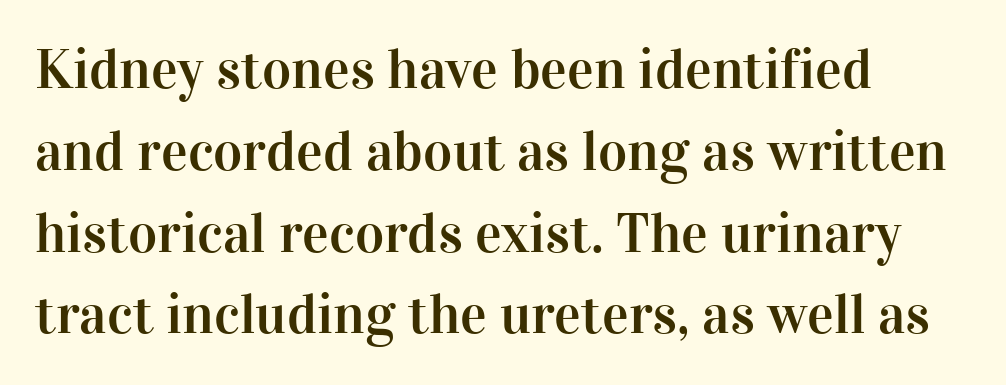
The image shows 56 px serif type, upright; set left-aligned, normal line spacing (1.46x), normal letter spacing, not underlined; high stroke contrast and a medium x-height.
